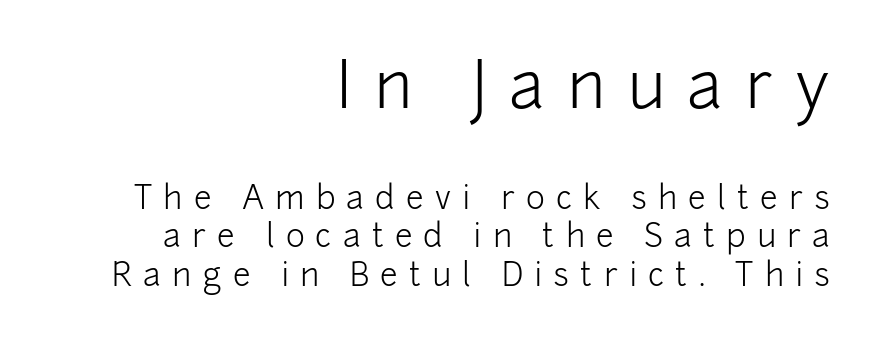
The upper block of text is set noticeably larger than the block beneath it. Descenders are the only things crossing below the line. The type is letterspaced generously, with wide tracking. The letters stand straight up with perfectly vertical stems.
